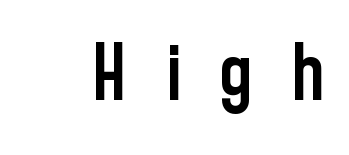
Ascenders rise straight up at ninety degrees. Is this a fixed-width face? No — the glyphs have proportional, varying widths. Stroke thickness is moderately raised; the sample reads as semibold. The tracking jumps out immediately: characters are airy and widely separated. The passage shown is typeset with a sans-serif family. Letters rest on an invisible, unmarked baseline.
